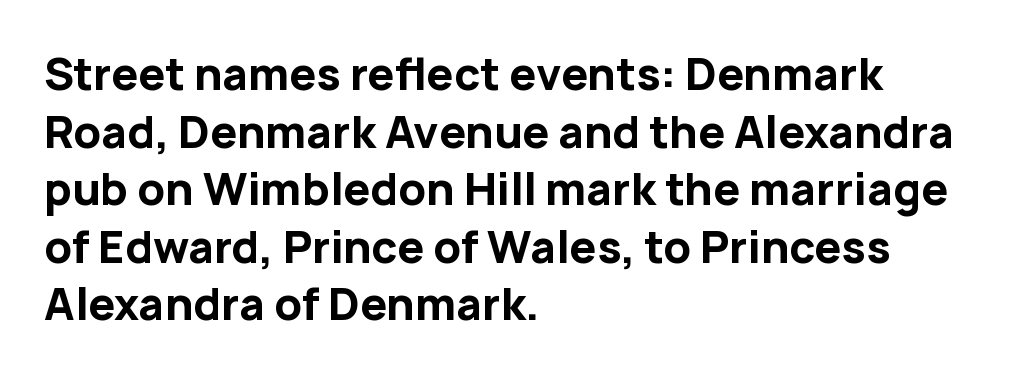
Q: Is the text bold? A: Yes.
Q: Is the text italic (slanted)? A: No, it is upright.
Q: Is the typeface a serif or a sans-serif typeface? A: Sans-serif.
Q: Is the text underlined? A: No.
Q: How is the paragraph aligned? A: Left-aligned.
Q: Is the spacing between letters normal or unusually wide? A: Normal.
Q: Is the spacing between lines tight, normal or loose? A: Normal.
Q: Width (condensed, normal, or wide)? A: Normal.
Q: Stroke contrast? A: Low.
Q: x-height? A: Medium.
Q: Monospaced? A: No.
